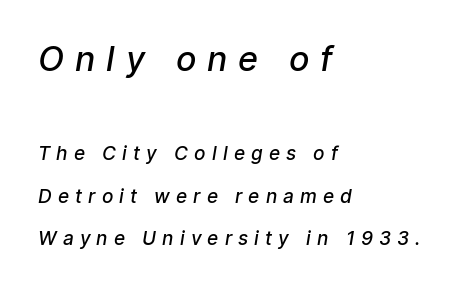
Q: Is the text bold? A: Semi-bold.
Q: Is the typeface a serif or a sans-serif typeface? A: Sans-serif.
Q: Is the text underlined? A: No.
Q: How is the paragraph aligned? A: Left-aligned.
Q: Is the spacing between letters normal or unusually wide? A: Unusually wide.
Q: Is the spacing between lines tight, normal or loose? A: Loose.
Q: Which block of text is set in a larger size, the first (top) or the second (bottom)? A: The first (top) one.
Q: Width (condensed, normal, or wide)? A: Normal.
Q: Stroke contrast? A: Low.
Q: x-height? A: Medium.
Q: Monospaced? A: No.
